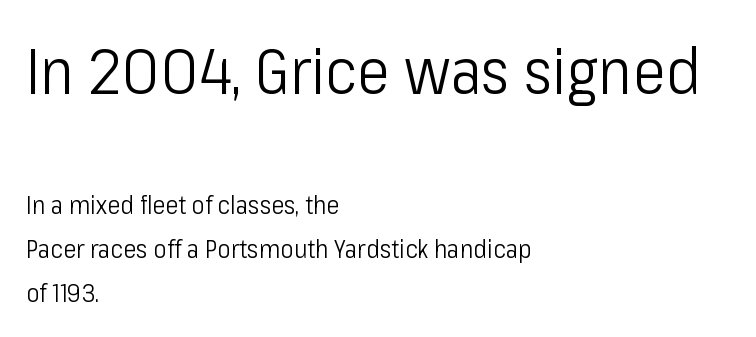
This is the regular roman posture of the typeface. Heaviness? Minimal to ordinary, like unemphasized prose. Font category for this specimen: sans-serif. Varying glyph widths throughout — classic text-font behaviour. Each row of text sits above clean, open space.
